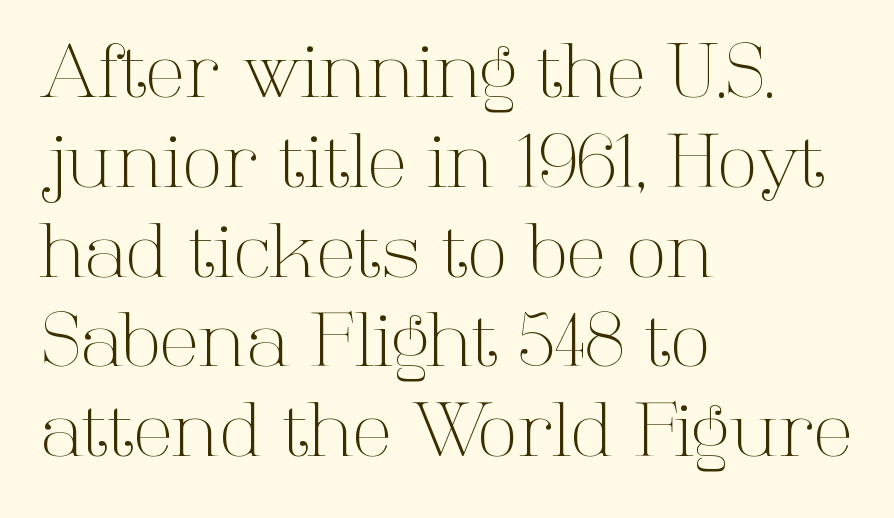
Tracking here is standard; glyphs follow each other at the usual distance. Unlike italic type, these characters show no tilt at all. Ink coverage per letter is moderate at most. The face used here is proportionally spaced, like ordinary book or web type.
